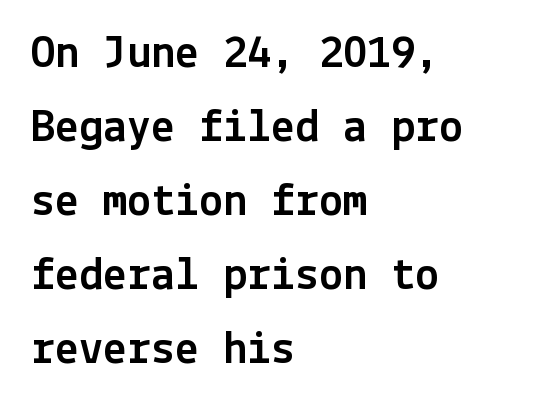
The image shows 48 px sans-serif type, upright; set left-aligned, normal line spacing (1.54x), normal letter spacing, not underlined; a medium x-height.
